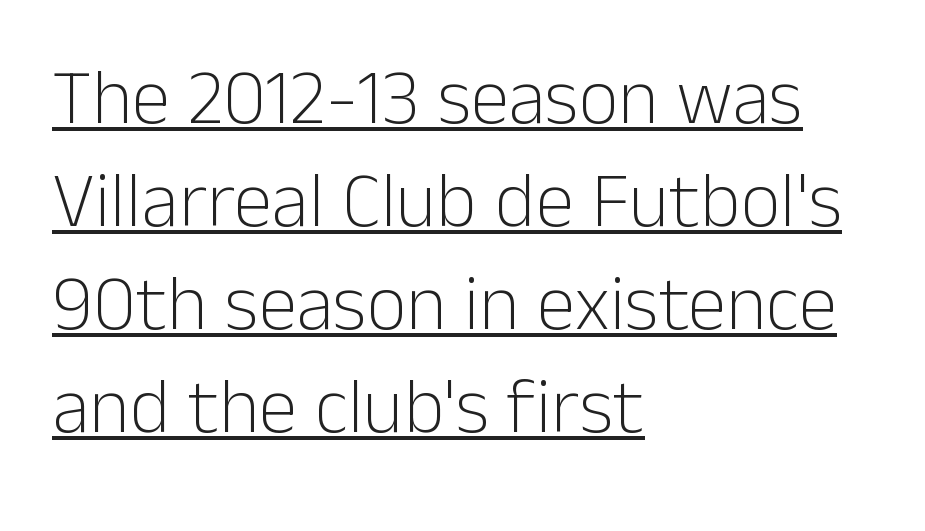
The image shows 78 px light sans-serif type, upright; set left-aligned, normal line spacing (1.32x), normal letter spacing, underlined; low stroke contrast and a medium x-height.
